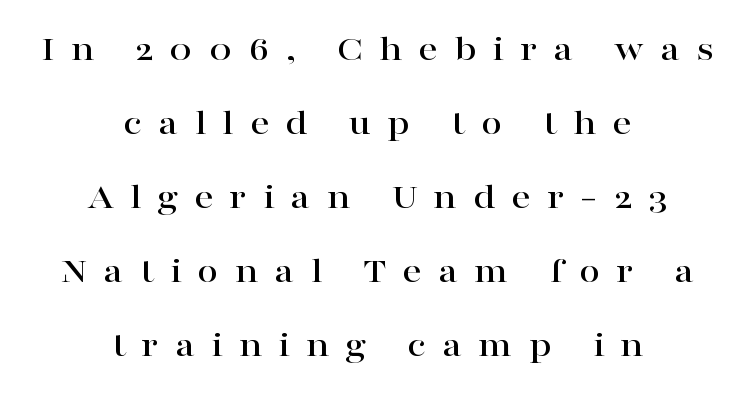
What kind of face is this? One with serifs. The line-height multiplier appears high, well above default. Each line is balanced around a shared central axis. Rule under the text: the space is simply empty.
